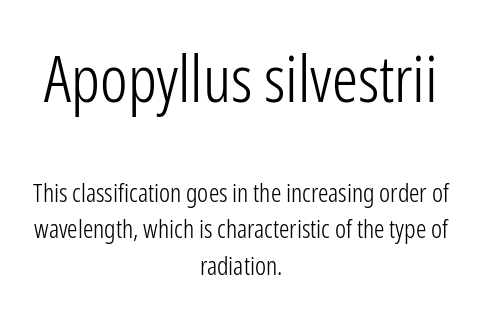
{"serif": "no", "italic": "no", "bold": "no", "weight": "light", "width": "condensed", "stroke_contrast": "low", "x_height": "medium", "monospaced": "no", "underline": "no", "align": "center", "line_spacing": "normal", "line_spacing_ratio": 1.39, "letter_spacing": "normal", "letter_spacing_em": 0.0, "larger_block": "first", "size_ratio": 2.5, "glyph_px": 65}
